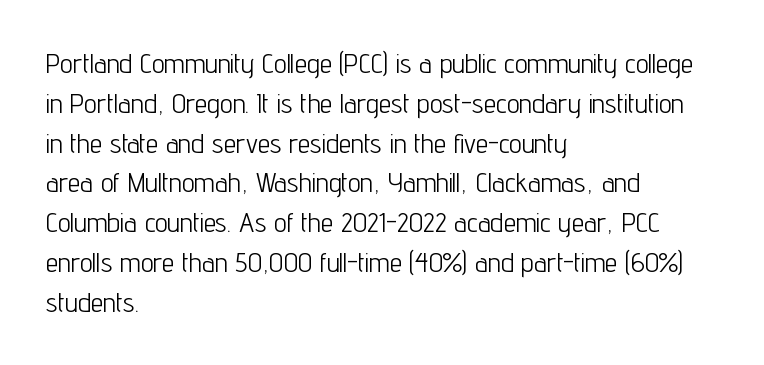
Q: Is the text bold? A: No.
Q: Is the text italic (slanted)? A: No, it is upright.
Q: Is the typeface a serif or a sans-serif typeface? A: Sans-serif.
Q: Is the text underlined? A: No.
Q: How is the paragraph aligned? A: Left-aligned.
Q: Is the spacing between letters normal or unusually wide? A: Normal.
Q: Is the spacing between lines tight, normal or loose? A: Normal.
Q: Width (condensed, normal, or wide)? A: Condensed.
Q: Stroke contrast? A: Low.
Q: x-height? A: Medium.
Q: Monospaced? A: No.
